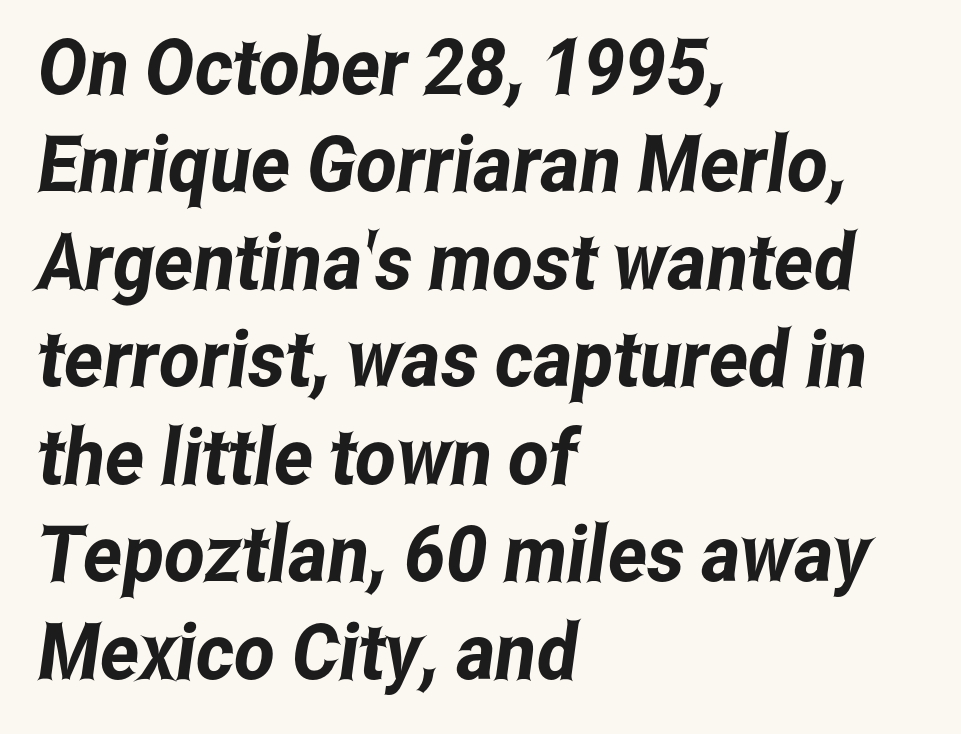
The image shows 78 px condensed sans-serif type; set left-aligned, normal line spacing (1.25x), normal letter spacing, not underlined; low stroke contrast and a medium x-height.
